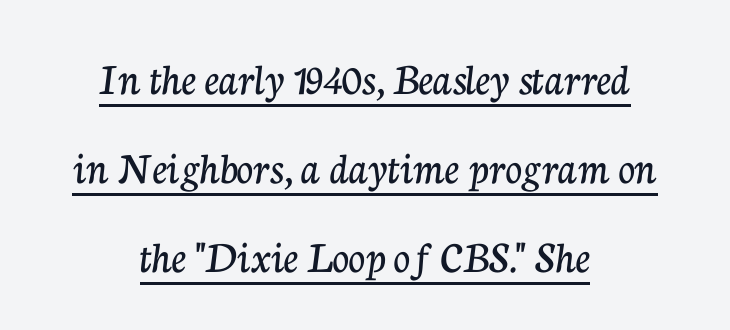
Caption: multi-line text, centered on the measure. This sample carries an underscore along the baseline area. Characters follow at the spacing the type designer built in. Honestly, the rows look like they've been pulled way apart.
